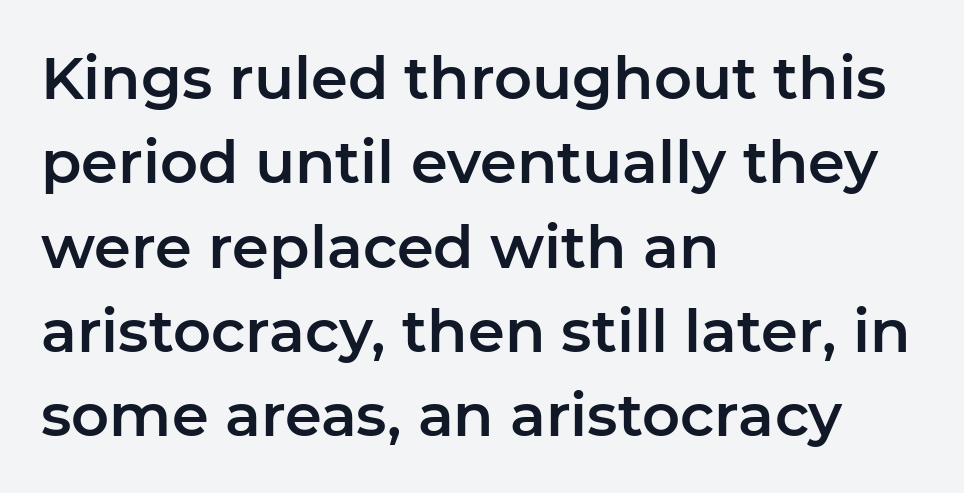
The image shows 59 px sans-serif type, upright; set left-aligned, normal line spacing (1.43x), normal letter spacing, not underlined; low stroke contrast and a medium x-height.
